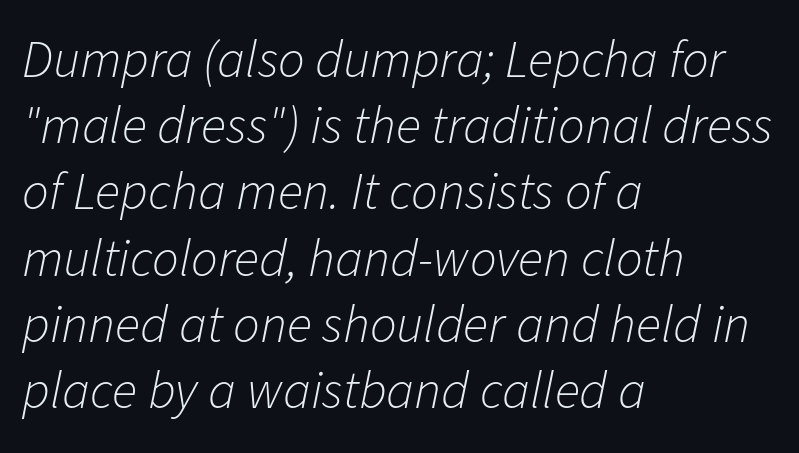
The rendering uses natural spacing where letterforms have individual widths. Characters are canted at an angle relative to the baseline's perpendicular. Type without underlining. Stem width sits at or under what a default text font uses. Students, observe: this is what conventionally led text looks like.
